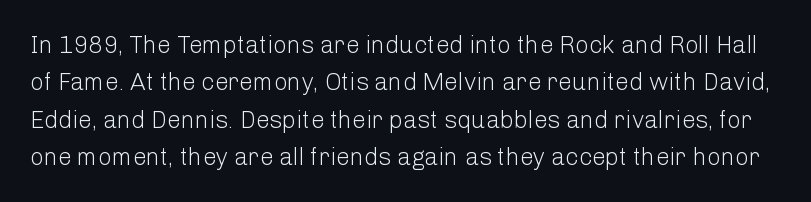
Q: Is the text bold? A: No.
Q: Is the text italic (slanted)? A: No, it is upright.
Q: Is the text underlined? A: No.
Q: Is the spacing between letters normal or unusually wide? A: Normal.
Q: Is the spacing between lines tight, normal or loose? A: Normal.
